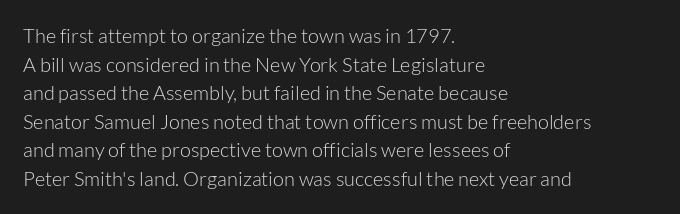
The image shows 20 px text type, upright; set left-aligned, normal line spacing (1.43x), normal letter spacing, not underlined.
